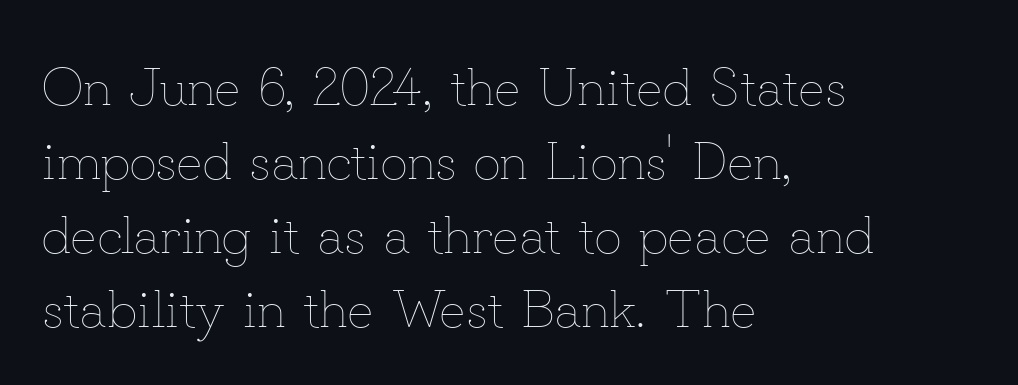
Do the characters align in a grid? No, the font is proportional. If you drew a ruler down the left edge, every line would touch it. Unlike italic type, these characters show no tilt at all. The line texture is even and compact thanks to regular tracking. A quiet, ordinary-to-light weight characterises the typeface. Summary of vertical rhythm: regular, with standard interline spacing.
